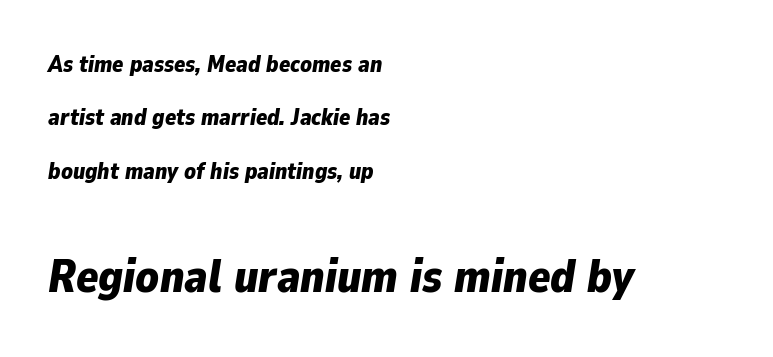
Reading down the block, your eye returns to a fixed left position each line. Spacing verdict: proportional, widths tailored to each character. Between one letter and the next there's only the usual sliver of space. These lines were composed using italics.
